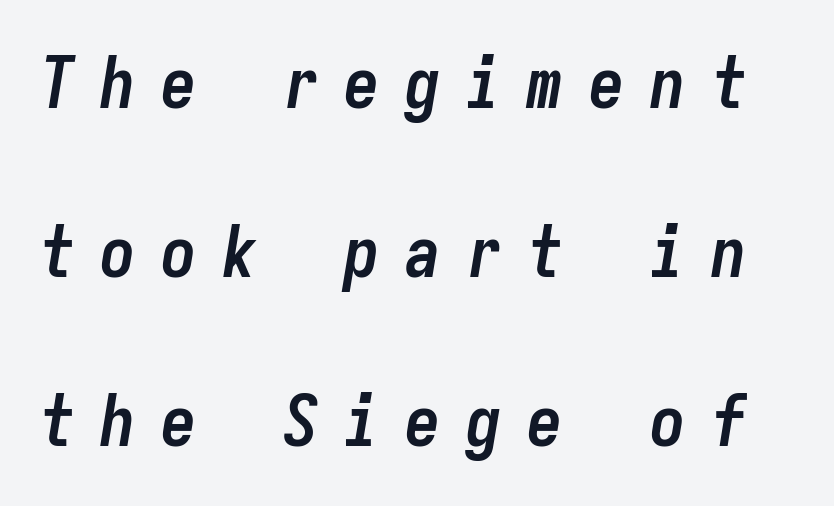
The image shows 71 px semibold, condensed type, italic (leaning right), monospaced; set loose line spacing (2.38x), unusually wide letter spacing (+0.36 em), not underlined; low stroke contrast and a medium x-height.
